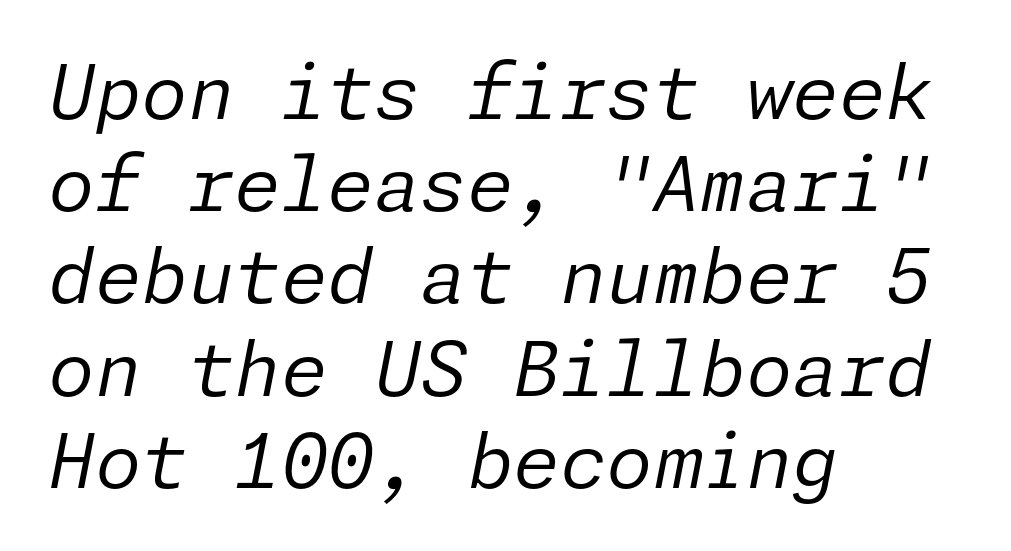
{"italic": "yes", "lean": "right", "slant_degrees": 11, "bold": "no", "weight": "regular", "width": "normal", "stroke_contrast": "low", "x_height": "medium", "underline": "no", "align": "left", "line_spacing_ratio": 1.23, "letter_spacing": "normal", "letter_spacing_em": 0.0, "glyph_px": 75}
